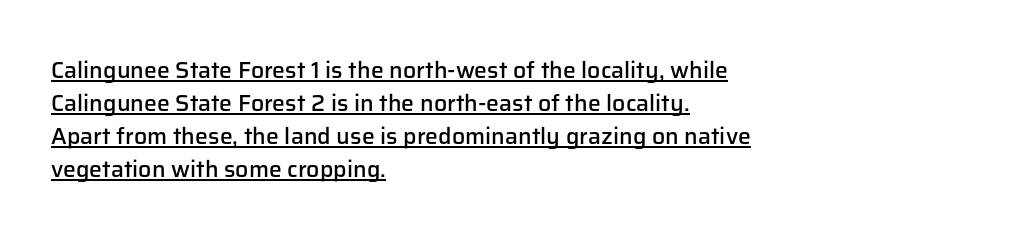
{"italic": "no", "bold": "semi", "underline": "yes", "align": "left", "line_spacing": "normal", "line_spacing_ratio": 1.44, "letter_spacing": "normal", "letter_spacing_em": 0.0, "glyph_px": 23}
